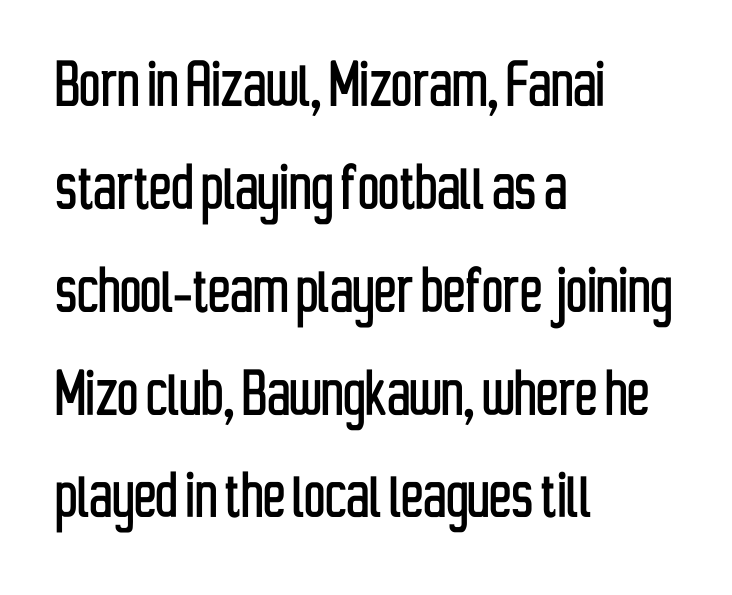
The image shows 74 px condensed sans-serif type, upright; set left-aligned, normal line spacing (1.39x), normal letter spacing, not underlined; low stroke contrast and a medium x-height.
